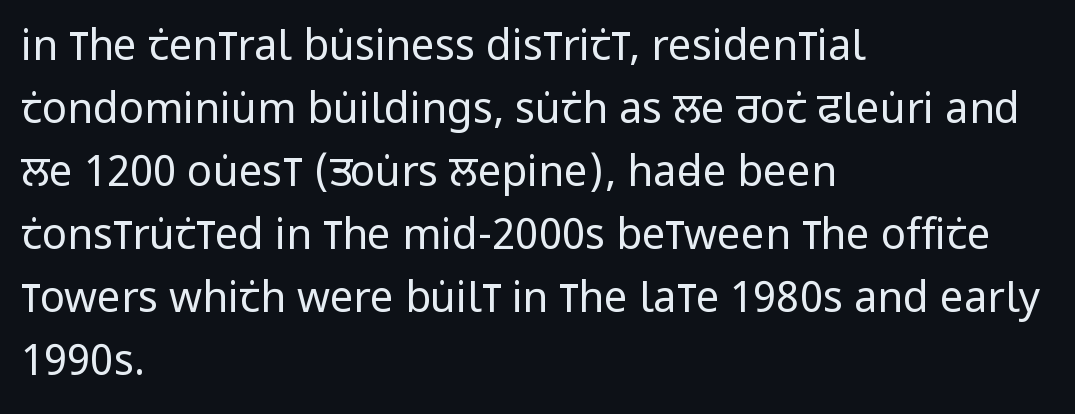
Q: Is the text bold? A: No.
Q: Is the text italic (slanted)? A: No, it is upright.
Q: Is the typeface a serif or a sans-serif typeface? A: Sans-serif.
Q: Is the text underlined? A: No.
Q: How is the paragraph aligned? A: Left-aligned.
Q: Is the spacing between letters normal or unusually wide? A: Normal.
Q: Is the spacing between lines tight, normal or loose? A: Normal.
Q: Width (condensed, normal, or wide)? A: Condensed.
Q: Stroke contrast? A: Low.
Q: x-height? A: Large.
Q: Monospaced? A: No.
